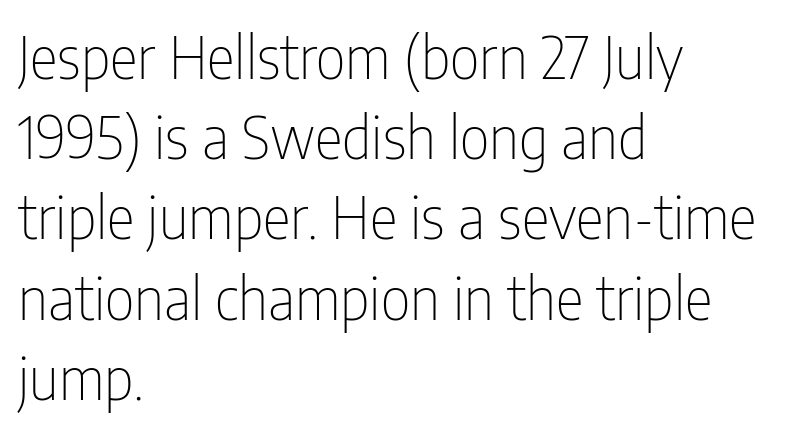
Q: Is the text bold? A: No.
Q: Is the text italic (slanted)? A: No, it is upright.
Q: Is the typeface a serif or a sans-serif typeface? A: Sans-serif.
Q: Is the text underlined? A: No.
Q: How is the paragraph aligned? A: Left-aligned.
Q: Is the spacing between letters normal or unusually wide? A: Normal.
Q: Is the spacing between lines tight, normal or loose? A: Normal.
Q: Width (condensed, normal, or wide)? A: Condensed.
Q: Stroke contrast? A: Low.
Q: x-height? A: Medium.
Q: Monospaced? A: No.
